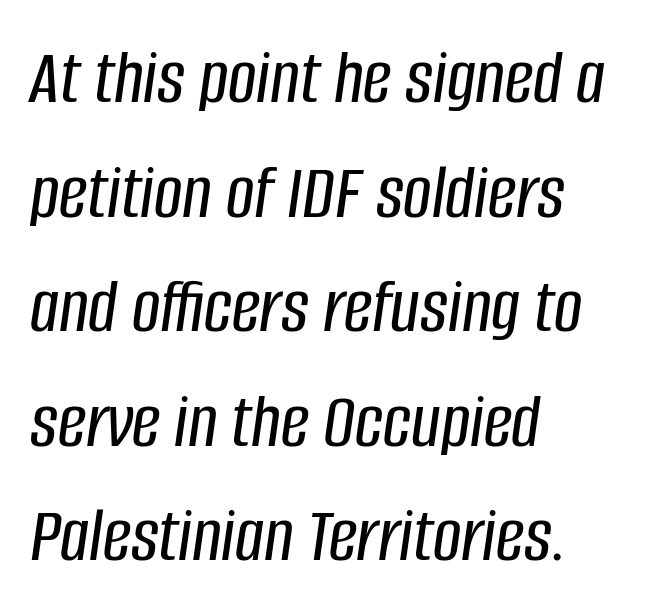
Q: Is the text italic (slanted)? A: Yes, it leans right by about 8 degrees.
Q: Is the text underlined? A: No.
Q: How is the paragraph aligned? A: Left-aligned.
Q: Is the spacing between letters normal or unusually wide? A: Normal.
Q: Is the spacing between lines tight, normal or loose? A: Normal.
Q: Width (condensed, normal, or wide)? A: Condensed.
Q: Stroke contrast? A: Low.
Q: x-height? A: Large.
Q: Monospaced? A: No.
